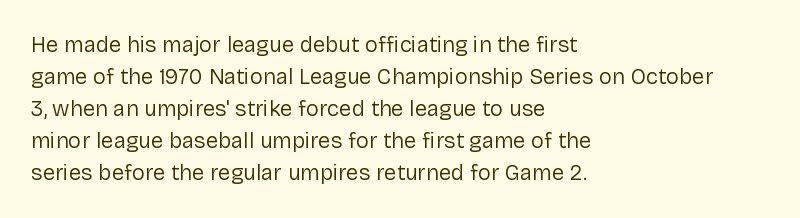
Weight: in the light-to-regular range. These lines keep a tight, regular rhythm from letter to letter. Any mark beneath the type? The region is blank. Left-aligned paragraph, ragged on the right. If you drew a line through each stem, it would be perfectly vertical. Honestly, the row spacing looks completely unremarkable.
